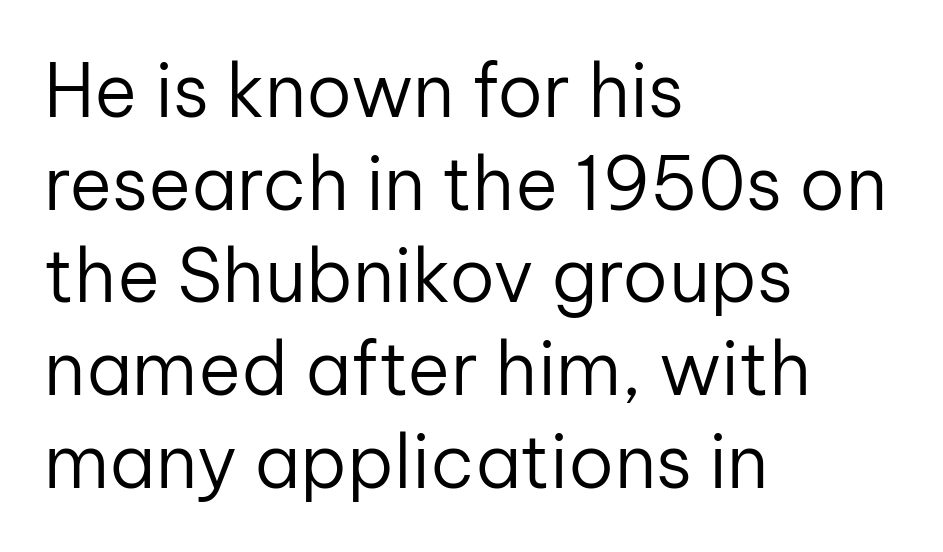
{"serif": "no", "italic": "no", "bold": "no", "weight": "regular", "width": "normal", "stroke_contrast": "low", "x_height": "medium", "monospaced": "no", "underline": "no", "align": "left", "line_spacing": "normal", "line_spacing_ratio": 1.27, "letter_spacing": "normal", "letter_spacing_em": 0.0, "glyph_px": 73}
